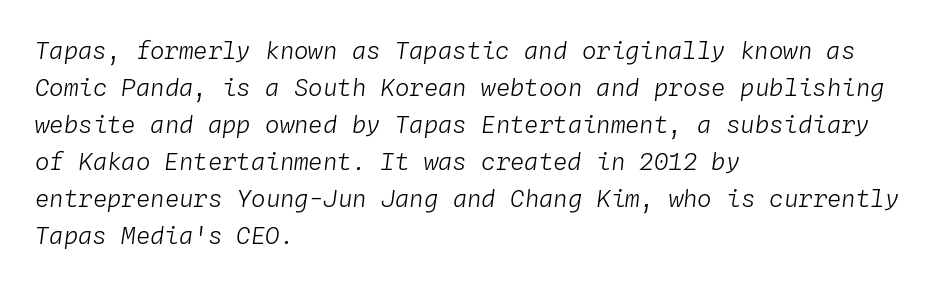
{"italic": "yes", "lean": "right", "slant_degrees": 4, "bold": "no", "underline": "no", "align": "left", "line_spacing": "normal", "line_spacing_ratio": 1.54, "letter_spacing": "normal", "letter_spacing_em": 0.0, "glyph_px": 24}
